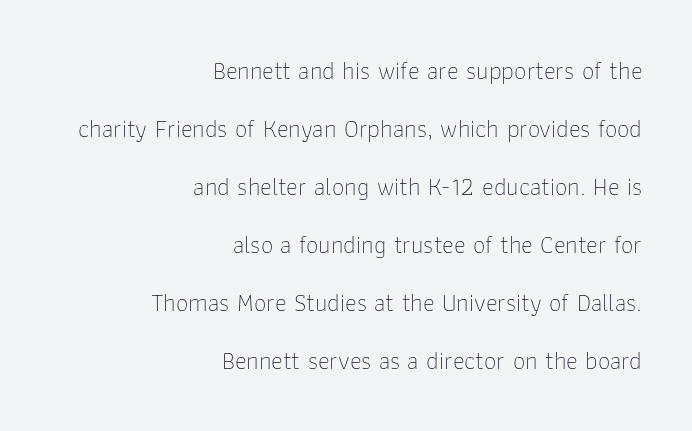
The image shows 25 px text type, upright; set right-aligned, loose line spacing (2.32x), normal letter spacing, not underlined.
